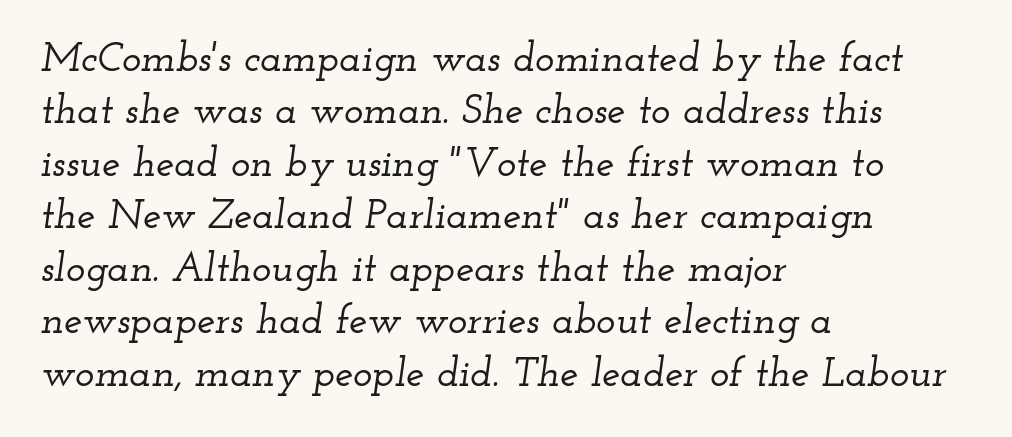
Plain, unruled lines of type. Compared with typical paragraphs, the rows here are spaced about the same. A typesetter would label this face a serif. How are the letters spaced? Ordinarily, with no added tracking. Notice how the passage keeps a crisp vertical edge on the left only. Each letter keeps its own natural width here, so spacing adapts to shape.
